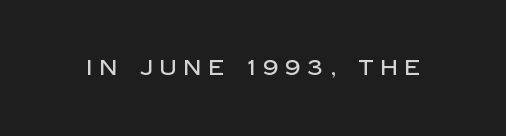
Q: Is the text italic (slanted)? A: No, it is upright.
Q: Is the text underlined? A: No.
Q: Is the spacing between letters normal or unusually wide? A: Unusually wide.
